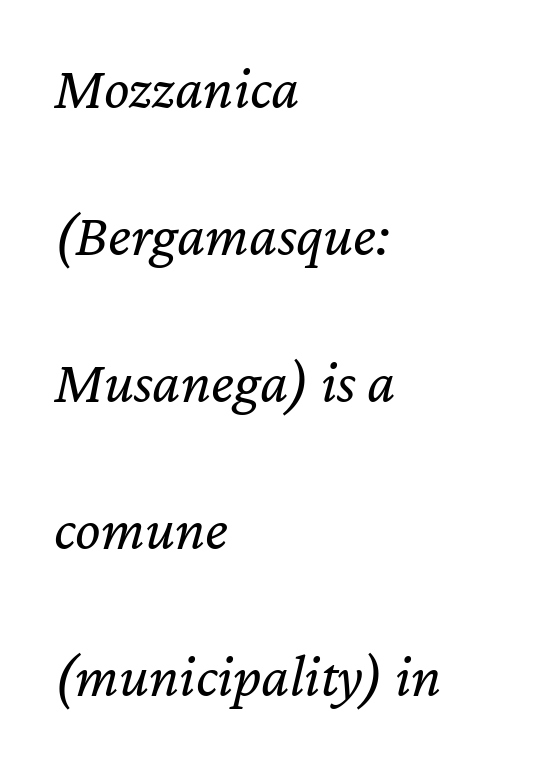
{"italic": "yes", "lean": "right", "slant_degrees": 12, "bold": "no", "weight": "regular", "width": "normal", "stroke_contrast": "low", "x_height": "medium", "monospaced": "no", "underline": "no", "align": "left", "line_spacing": "loose", "line_spacing_ratio": 2.45, "letter_spacing": "normal", "letter_spacing_em": 0.0, "glyph_px": 60}
